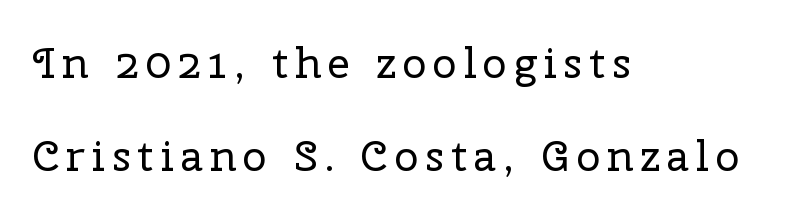
The image shows 43 px regular-weight serif type, upright; set left-aligned, loose line spacing (2.16x), not underlined; low stroke contrast and a medium x-height.
